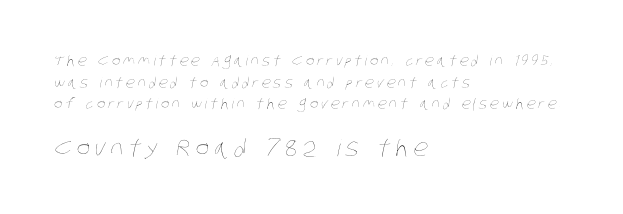
The image shows 23 px text type; set left-aligned, normal line spacing (1.55x), unusually wide letter spacing (+0.21 em), not underlined; the second (bottom) block is 1.64x larger.
